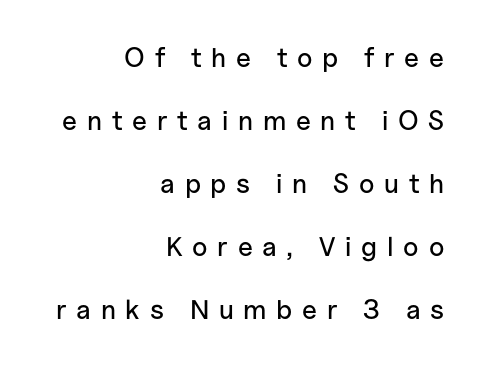
Q: Is the text italic (slanted)? A: No, it is upright.
Q: Is the text underlined? A: No.
Q: How is the paragraph aligned? A: Right-aligned.
Q: Is the spacing between letters normal or unusually wide? A: Unusually wide.
Q: Is the spacing between lines tight, normal or loose? A: Loose.
